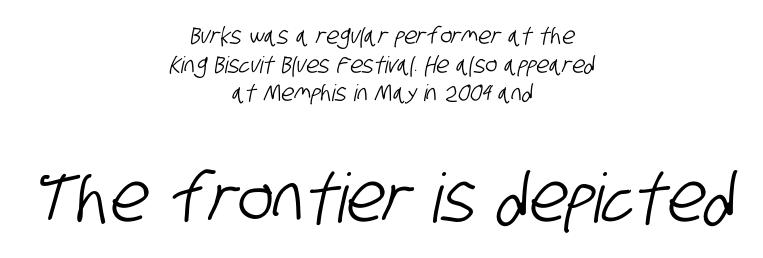
A typesetter would label this face a sans. Glance below the letters and you will spot only blank space. The block of text has a typical density, with ordinary space between rows. Whoever set this made the second block the dominant, larger element. Compared with a flush-left layout, this one balances lines on the center instead. Between one letter and the next there's only the usual sliver of space.
